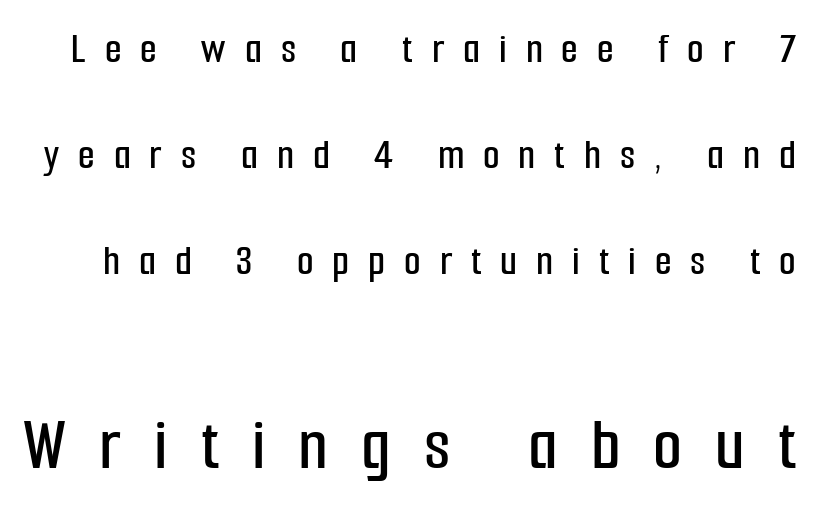
{"serif": "no", "italic": "no", "width": "condensed", "stroke_contrast": "low", "x_height": "medium", "monospaced": "no", "underline": "no", "line_spacing": "loose", "line_spacing_ratio": 2.46, "letter_spacing": "wide", "letter_spacing_em": 0.44, "larger_block": "second", "size_ratio": 1.74, "glyph_px": 75}
